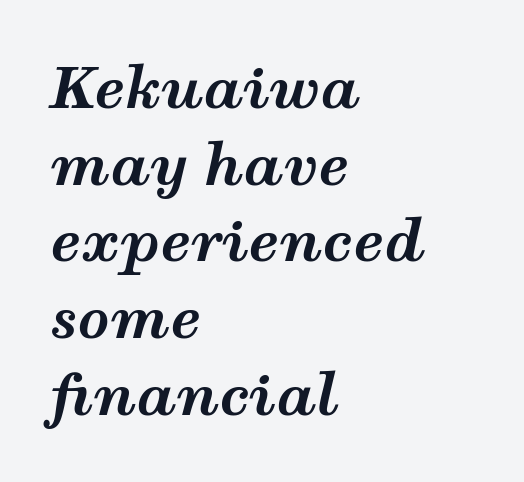
Q: Is the text bold? A: Yes.
Q: Is the text italic (slanted)? A: Yes, it leans right by about 12 degrees.
Q: Is the text underlined? A: No.
Q: How is the paragraph aligned? A: Left-aligned.
Q: Is the spacing between letters normal or unusually wide? A: Normal.
Q: Is the spacing between lines tight, normal or loose? A: Normal.
Q: Width (condensed, normal, or wide)? A: Wide.
Q: Stroke contrast? A: Medium.
Q: x-height? A: Medium.
Q: Monospaced? A: No.
